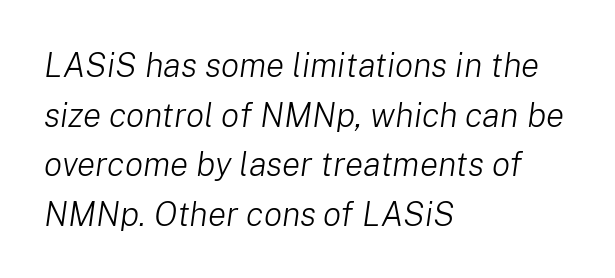
The image shows 34 px light type, italic (leaning right); set left-aligned, normal line spacing (1.46x), normal letter spacing, not underlined; low stroke contrast and a medium x-height.
